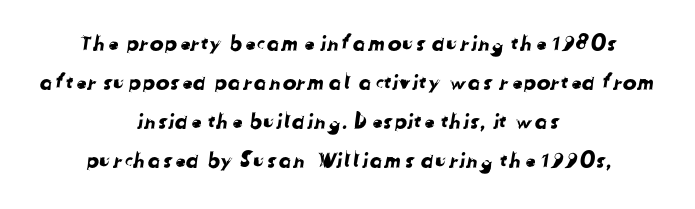
Spacing between characters is what you'd get straight out of the box. The zone under the glyphs is completely vacant. Alignment: centered.
